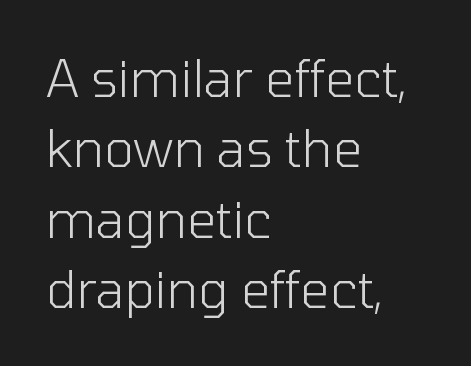
Q: Is the text bold? A: No.
Q: Is the text italic (slanted)? A: No, it is upright.
Q: Is the typeface a serif or a sans-serif typeface? A: Sans-serif.
Q: Is the text underlined? A: No.
Q: How is the paragraph aligned? A: Left-aligned.
Q: Is the spacing between letters normal or unusually wide? A: Normal.
Q: Is the spacing between lines tight, normal or loose? A: Normal.
Q: Width (condensed, normal, or wide)? A: Normal.
Q: Stroke contrast? A: Low.
Q: x-height? A: Medium.
Q: Monospaced? A: No.
